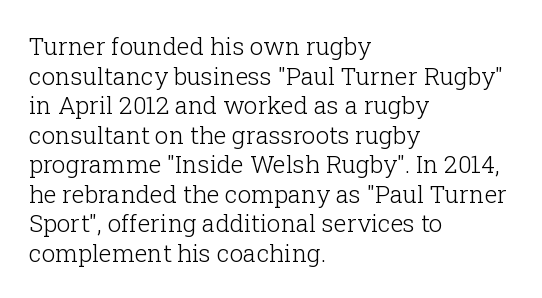
{"italic": "no", "bold": "no", "underline": "no", "align": "left", "line_spacing_ratio": 1.23, "letter_spacing": "normal", "letter_spacing_em": 0.0, "glyph_px": 24}
